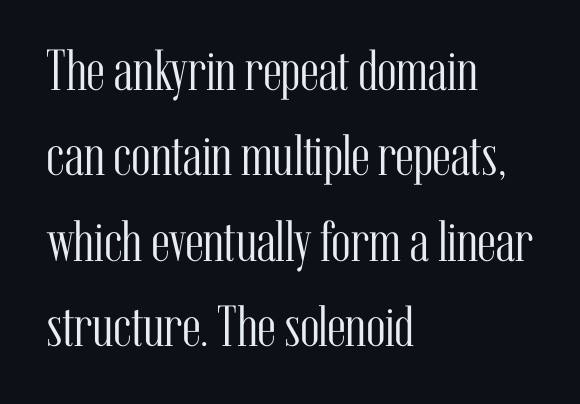
The image shows 58 px light, condensed serif type, upright; set left-aligned, normal line spacing (1.47x), normal letter spacing, not underlined; medium stroke contrast and a medium x-height.
